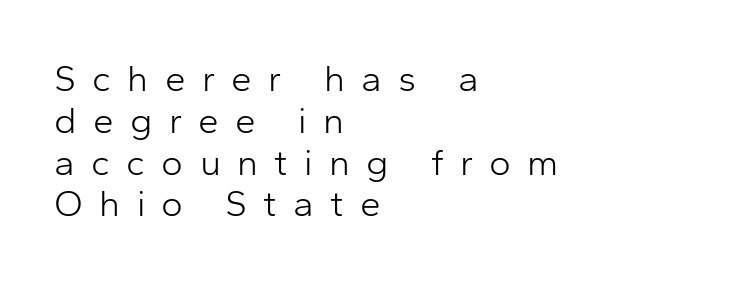
The image shows 37 px light sans-serif type, upright; set left-aligned, tight line spacing (1.13x), unusually wide letter spacing (+0.44 em), not underlined; low stroke contrast and a medium x-height.
